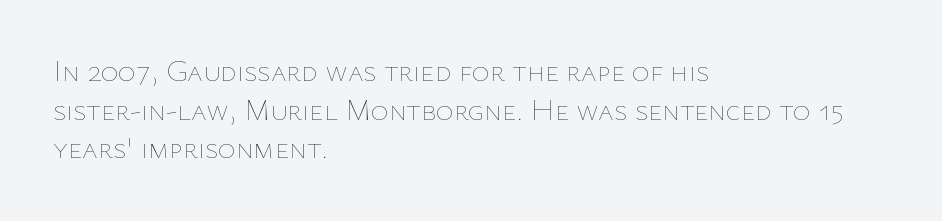
{"italic": "no", "bold": "no", "weight": "thin", "width": "normal", "stroke_contrast": "low", "x_height": "medium", "monospaced": "no", "underline": "no", "align": "left", "line_spacing": "normal", "line_spacing_ratio": 1.29, "letter_spacing": "normal", "letter_spacing_em": 0.0, "glyph_px": 30}
